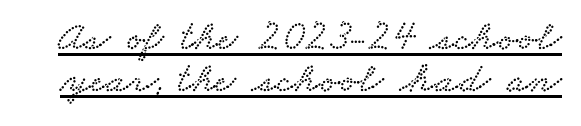
The image shows 43 px wide serif type; set tight line spacing (0.97x), normal letter spacing, underlined; low stroke contrast and a small x-height.
